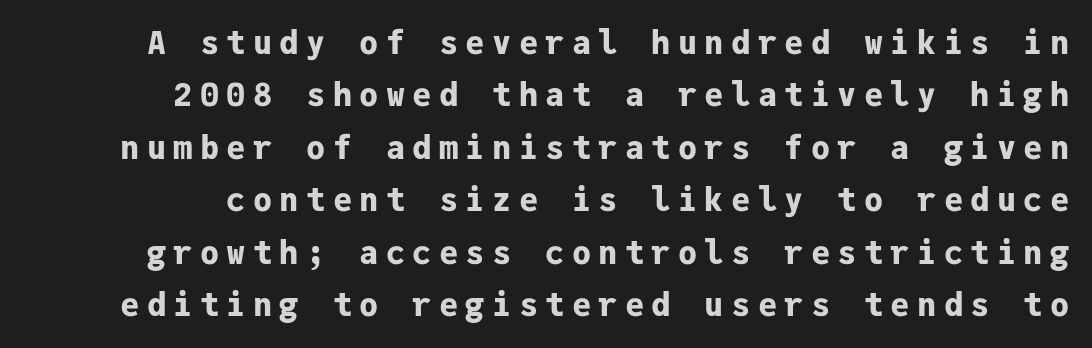
Is there any slant? The stems are plumb. I'd describe the lettering as bold — thick and assertive. Grotesque or geometric, the face here clearly has no serifs. The horizontal fit of the characters is loose and conspicuously gappy.
